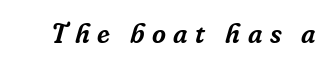
{"italic": "yes", "lean": "right", "slant_degrees": 16, "underline": "no", "letter_spacing": "wide", "letter_spacing_em": 0.28, "glyph_px": 27}
